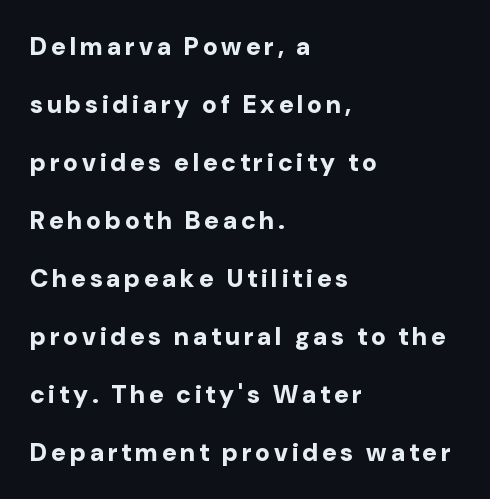
Italic: no, the glyphs are upright roman. Caption: bold face, heavy strokes. Compared with typical paragraphs, the rows here are farther apart. Decoration check: the copy has no underline. Casual observation: everything's shoved over to the left.
